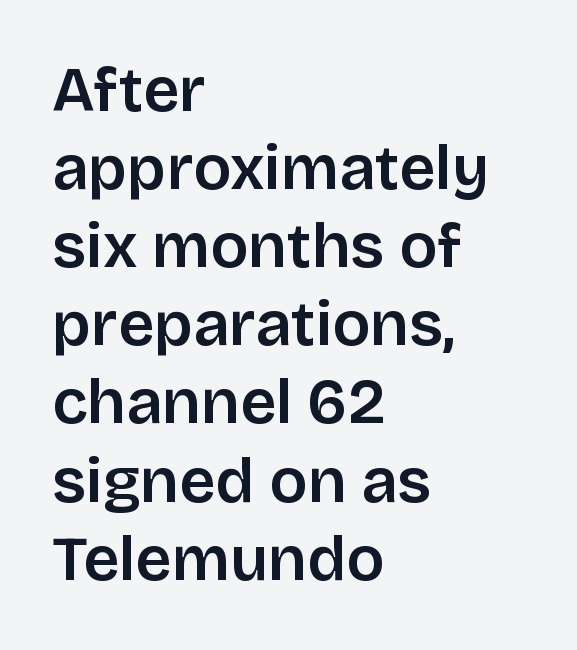
The image shows 63 px sans-serif type, upright; set left-aligned, line spacing 1.24x, normal letter spacing, not underlined; low stroke contrast and a large x-height.
